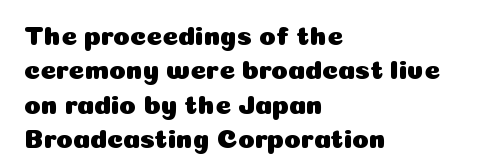
Q: Is the text italic (slanted)? A: No, it is upright.
Q: Is the text underlined? A: No.
Q: How is the paragraph aligned? A: Left-aligned.
Q: Is the spacing between letters normal or unusually wide? A: Normal.
Q: Is the spacing between lines tight, normal or loose? A: Normal.
